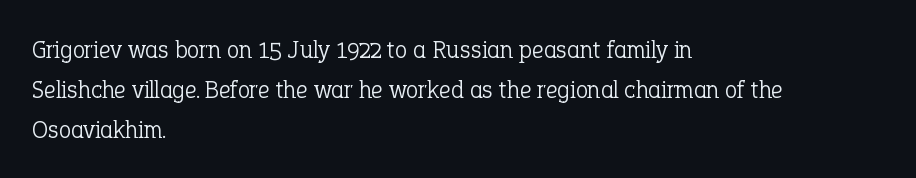
{"italic": "no", "bold": "no", "underline": "no", "align": "left", "line_spacing": "normal", "line_spacing_ratio": 1.6, "letter_spacing": "normal", "letter_spacing_em": 0.0, "glyph_px": 25}
